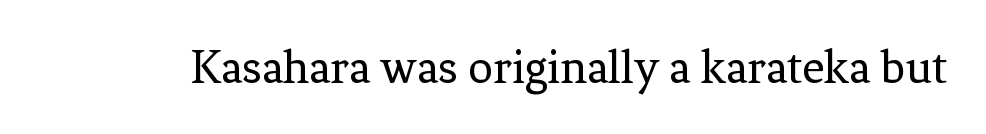
Ascenders rise straight up at ninety degrees. Typographically, this falls in the serif category. The letterforms sit at book weight or below. Nothing unusual about the tracking: characters are spaced as the font intends. Each letter keeps its own natural width here, so spacing adapts to shape. Any mark beneath the type? The region is blank.
